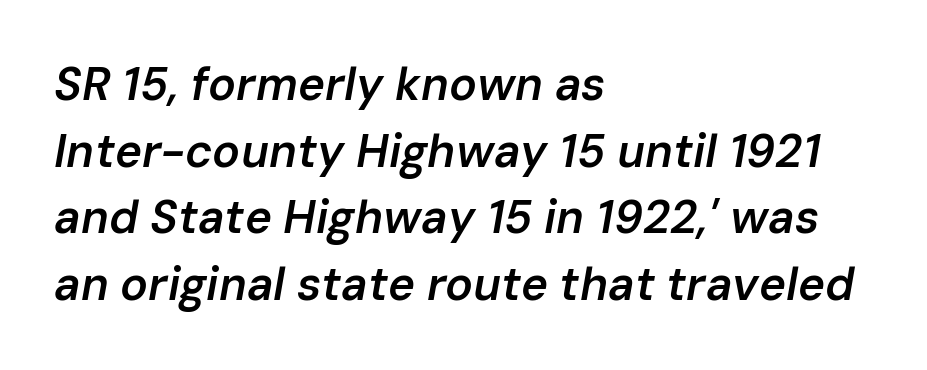
Q: Is the text bold? A: Semi-bold.
Q: Is the text italic (slanted)? A: Yes, it leans right by about 10 degrees.
Q: Is the text underlined? A: No.
Q: How is the paragraph aligned? A: Left-aligned.
Q: Is the spacing between letters normal or unusually wide? A: Normal.
Q: Is the spacing between lines tight, normal or loose? A: Normal.
Q: Width (condensed, normal, or wide)? A: Normal.
Q: Stroke contrast? A: Low.
Q: x-height? A: Medium.
Q: Monospaced? A: No.
